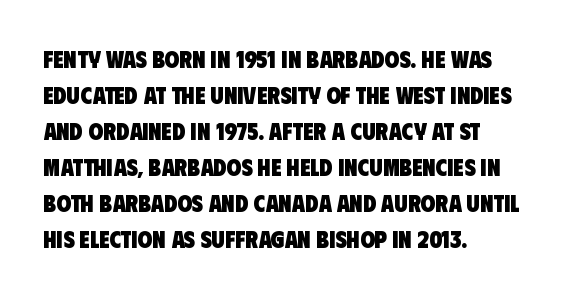
Letter spacing: default. A bare baseline throughout the passage. Each new line begins a customary step beneath the previous one. Which margin do the lines hug? The left one — the right edge is uneven.
